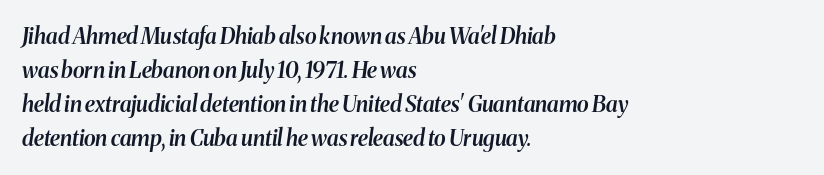
Q: Is the text bold? A: Semi-bold.
Q: Is the text italic (slanted)? A: Yes, it leans right by about 8 degrees.
Q: Is the text underlined? A: No.
Q: How is the paragraph aligned? A: Left-aligned.
Q: Is the spacing between letters normal or unusually wide? A: Normal.
Q: Is the spacing between lines tight, normal or loose? A: Normal.
